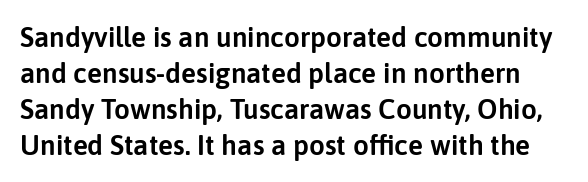
Q: Is the text italic (slanted)? A: No, it is upright.
Q: Is the typeface a serif or a sans-serif typeface? A: Sans-serif.
Q: Is the text underlined? A: No.
Q: Is the spacing between letters normal or unusually wide? A: Normal.
Q: Is the spacing between lines tight, normal or loose? A: Normal.
Q: Width (condensed, normal, or wide)? A: Normal.
Q: Stroke contrast? A: Low.
Q: x-height? A: Medium.
Q: Monospaced? A: No.
